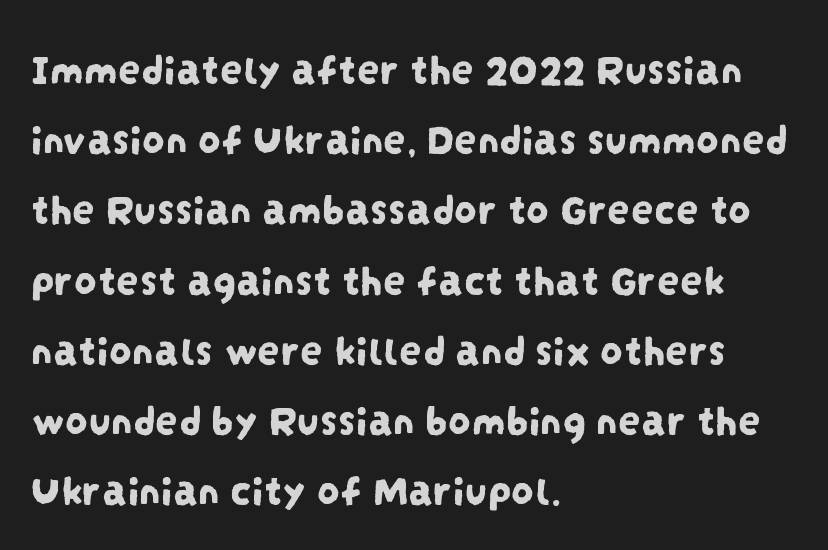
Q: Is the typeface a serif or a sans-serif typeface? A: Sans-serif.
Q: Is the text underlined? A: No.
Q: How is the paragraph aligned? A: Left-aligned.
Q: Is the spacing between letters normal or unusually wide? A: Normal.
Q: Is the spacing between lines tight, normal or loose? A: Normal.
Q: Width (condensed, normal, or wide)? A: Condensed.
Q: Stroke contrast? A: Low.
Q: x-height? A: Large.
Q: Monospaced? A: No.
